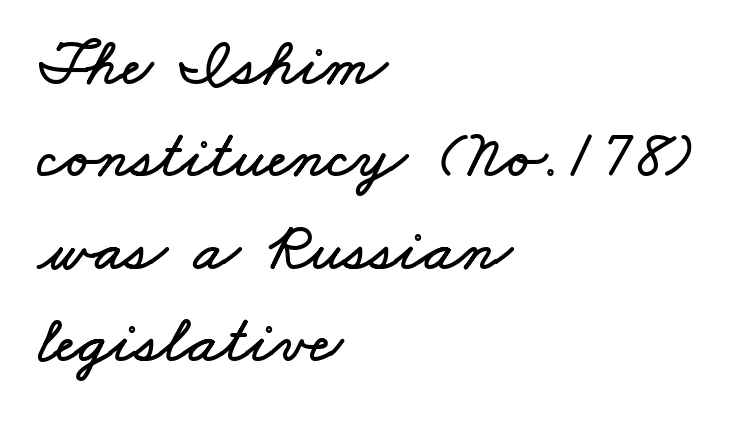
Q: Is the text underlined? A: No.
Q: How is the paragraph aligned? A: Left-aligned.
Q: Is the spacing between letters normal or unusually wide? A: Normal.
Q: Is the spacing between lines tight, normal or loose? A: Normal.
Q: Width (condensed, normal, or wide)? A: Wide.
Q: Stroke contrast? A: Low.
Q: x-height? A: Small.
Q: Monospaced? A: No.
